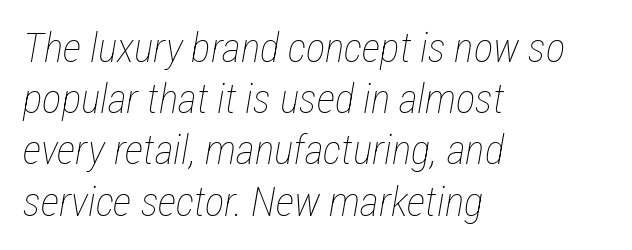
{"italic": "yes", "lean": "right", "slant_degrees": 12, "bold": "no", "weight": "thin", "width": "condensed", "stroke_contrast": "low", "x_height": "medium", "monospaced": "no", "underline": "no", "align": "left", "line_spacing": "normal", "line_spacing_ratio": 1.25, "letter_spacing": "normal", "letter_spacing_em": 0.0, "glyph_px": 41}
